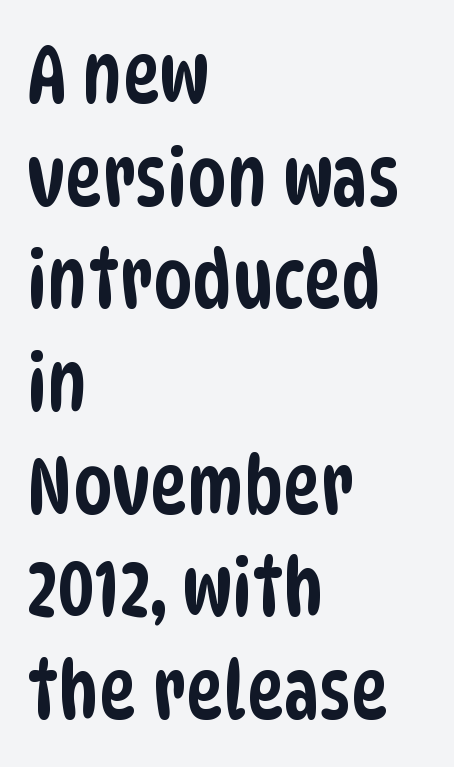
{"serif": "no", "width": "condensed", "stroke_contrast": "low", "x_height": "large", "monospaced": "no", "underline": "no", "align": "left", "line_spacing": "normal", "line_spacing_ratio": 1.3, "letter_spacing": "normal", "letter_spacing_em": 0.0, "glyph_px": 79}
